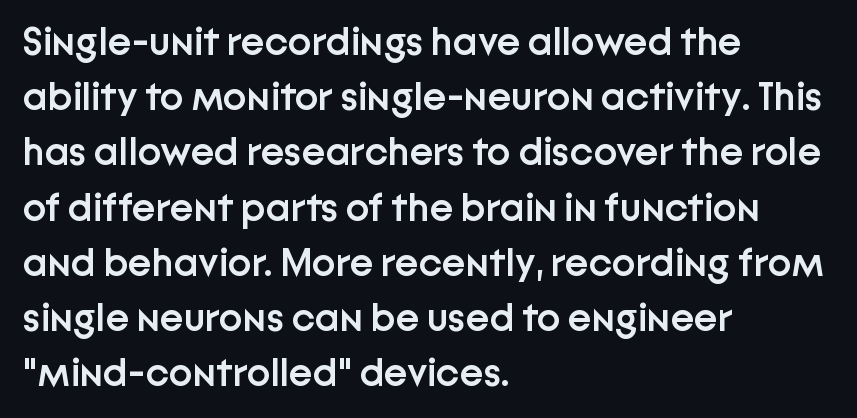
{"serif": "no", "italic": "no", "bold": "semi", "weight": "semibold", "width": "normal", "stroke_contrast": "low", "x_height": "medium", "monospaced": "no", "underline": "no", "align": "left", "line_spacing": "normal", "line_spacing_ratio": 1.38, "letter_spacing": "normal", "letter_spacing_em": 0.0, "glyph_px": 40}
